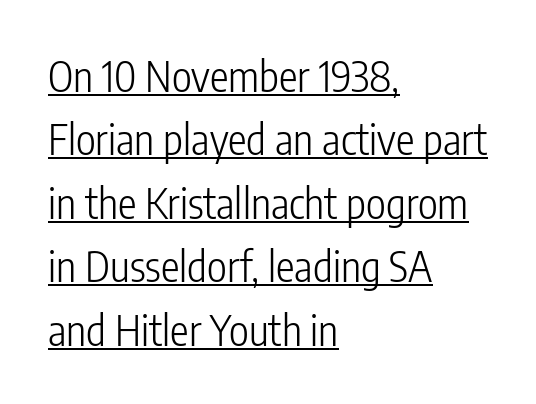
Every stem runs plumb, perpendicular to the baseline. The rendering uses natural spacing where letterforms have individual widths. This rendering uses left alignment, leaving the right contour irregular. Counters stay open thanks to moderate or lighter strokes. What stands out about the letter spacing? Nothing — it is the standard amount.
